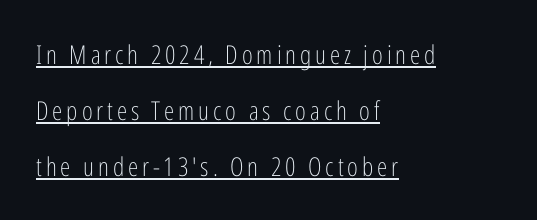
Q: Is the text bold? A: No.
Q: Is the text italic (slanted)? A: No, it is upright.
Q: Is the text underlined? A: Yes.
Q: How is the paragraph aligned? A: Left-aligned.
Q: Is the spacing between lines tight, normal or loose? A: Loose.
